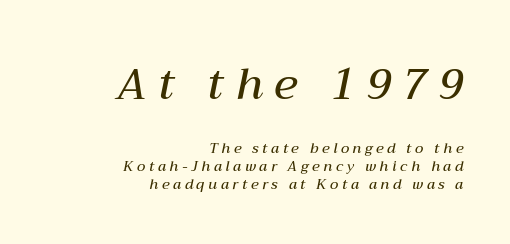
The compositor pushed each line to the right boundary. Leading matches the norm, producing a regular column. Quick note: underline off. In terms of letterspacing, this is a distinctly airy, spread setting. Emphasis by weight is partial: semibold.
